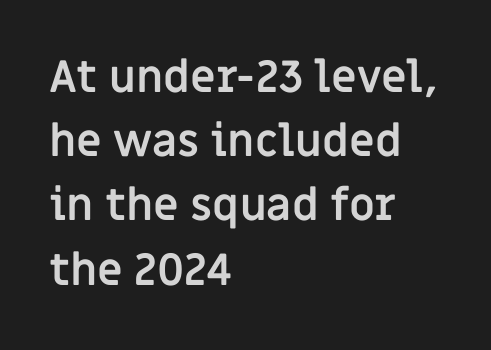
The image shows 44 px semibold sans-serif type, upright; set left-aligned, normal line spacing (1.46x), normal letter spacing, not underlined; low stroke contrast and a large x-height.
